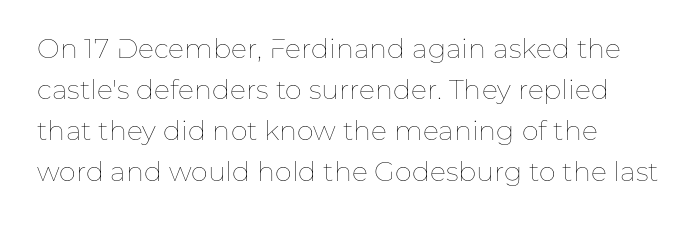
The image shows 27 px text type, upright; set left-aligned, normal line spacing (1.52x), normal letter spacing, not underlined.
